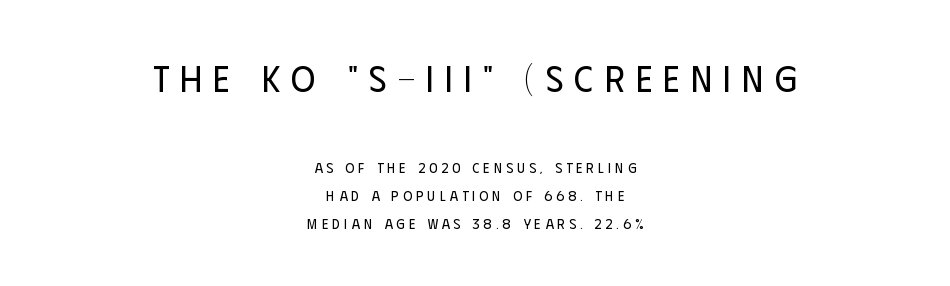
Does the bottom block carry the larger type? No, the top block does. Is the letter spacing exaggerated? Yes — the characters are pushed far apart. Each letter's strokes conclude bluntly, with no projecting serifs. Note the varied advance widths — an 'i' is clearly narrower than an 'm'. Unlike italic type, these characters show no tilt at all.
